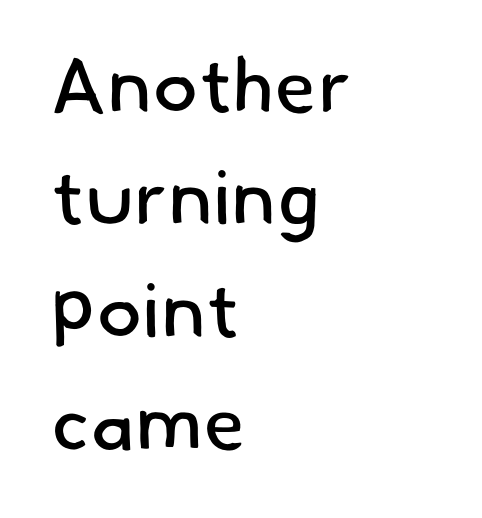
{"serif": "no", "bold": "no", "weight": "regular", "width": "normal", "stroke_contrast": "low", "x_height": "small", "monospaced": "no", "underline": "no", "align": "left", "line_spacing": "normal", "line_spacing_ratio": 1.46, "letter_spacing": "normal", "letter_spacing_em": 0.0, "glyph_px": 77}
